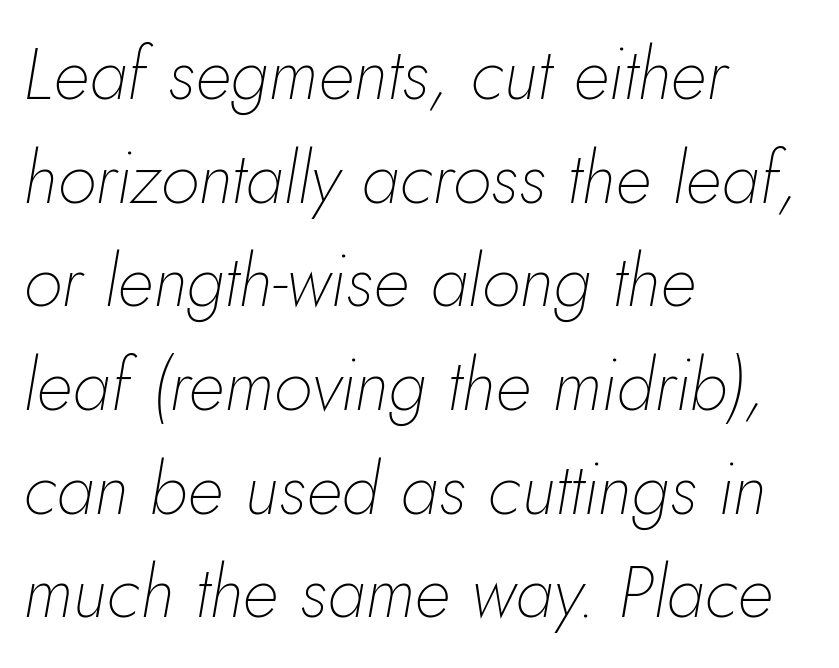
{"italic": "yes", "lean": "right", "slant_degrees": 5, "bold": "no", "weight": "thin", "width": "normal", "stroke_contrast": "low", "x_height": "small", "monospaced": "no", "underline": "no", "align": "left", "line_spacing": "normal", "line_spacing_ratio": 1.46, "letter_spacing": "normal", "letter_spacing_em": 0.0, "glyph_px": 71}
